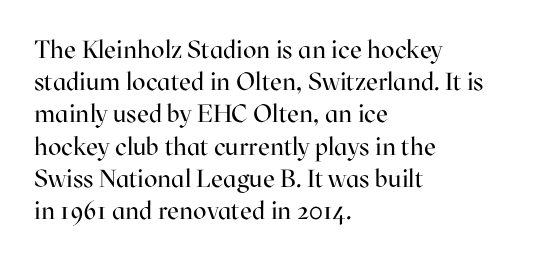
{"italic": "no", "bold": "no", "underline": "no", "align": "left", "line_spacing": "normal", "line_spacing_ratio": 1.29, "letter_spacing": "normal", "letter_spacing_em": 0.0, "glyph_px": 25}
